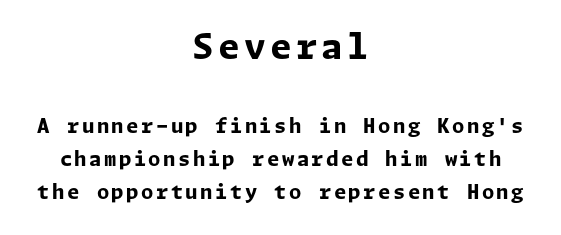
{"serif": "no", "italic": "no", "bold": "yes", "weight": "bold", "width": "normal", "stroke_contrast": "low", "x_height": "medium", "underline": "no", "align": "center", "line_spacing": "normal", "line_spacing_ratio": 1.65, "larger_block": "first", "size_ratio": 1.75, "glyph_px": 35}
